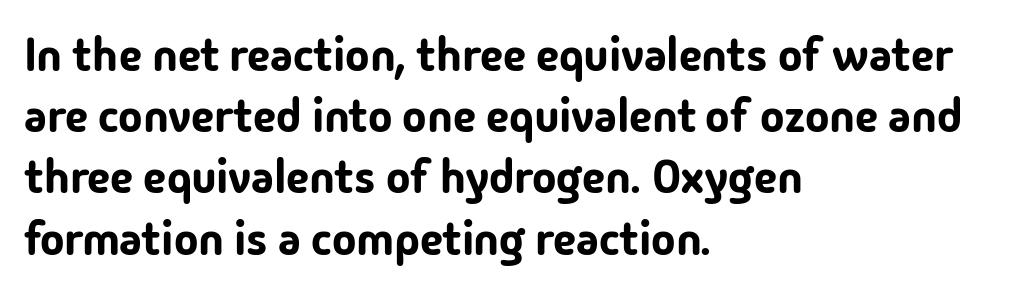
Q: Is the text italic (slanted)? A: No, it is upright.
Q: Is the typeface a serif or a sans-serif typeface? A: Sans-serif.
Q: Is the text underlined? A: No.
Q: How is the paragraph aligned? A: Left-aligned.
Q: Is the spacing between letters normal or unusually wide? A: Normal.
Q: Is the spacing between lines tight, normal or loose? A: Normal.
Q: Width (condensed, normal, or wide)? A: Normal.
Q: Stroke contrast? A: Low.
Q: x-height? A: Medium.
Q: Monospaced? A: No.
